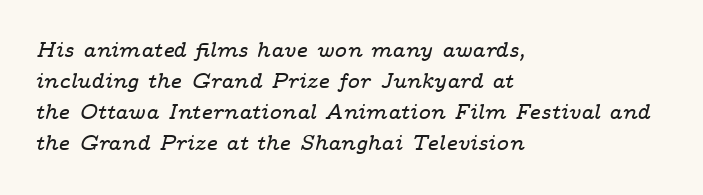
The passage shown has conventional tracking throughout. Italic? Definitely — the glyphs are oblique. Horizontal alignment here is leftward, the default for most running prose. Is there much room between lines? A standard amount, neither cramped nor airy. Descenders are the only things crossing below the line.
